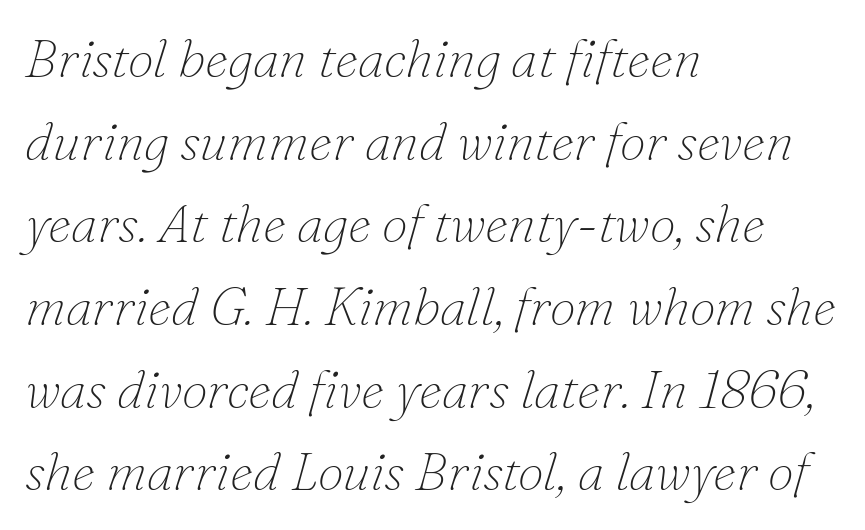
Q: Is the text bold? A: No.
Q: Is the text italic (slanted)? A: Yes, it leans right by about 16 degrees.
Q: Is the typeface a serif or a sans-serif typeface? A: Serif.
Q: Is the text underlined? A: No.
Q: How is the paragraph aligned? A: Left-aligned.
Q: Is the spacing between letters normal or unusually wide? A: Normal.
Q: Is the spacing between lines tight, normal or loose? A: Normal.
Q: Width (condensed, normal, or wide)? A: Normal.
Q: Stroke contrast? A: Low.
Q: x-height? A: Small.
Q: Monospaced? A: No.
